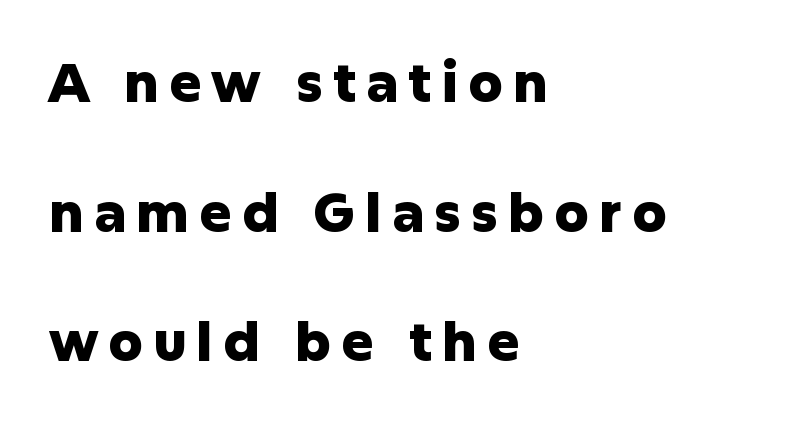
Q: Is the text bold? A: Yes.
Q: Is the text italic (slanted)? A: No, it is upright.
Q: Is the typeface a serif or a sans-serif typeface? A: Sans-serif.
Q: Is the text underlined? A: No.
Q: How is the paragraph aligned? A: Left-aligned.
Q: Is the spacing between lines tight, normal or loose? A: Loose.
Q: Width (condensed, normal, or wide)? A: Normal.
Q: Stroke contrast? A: Low.
Q: x-height? A: Medium.
Q: Monospaced? A: No.
